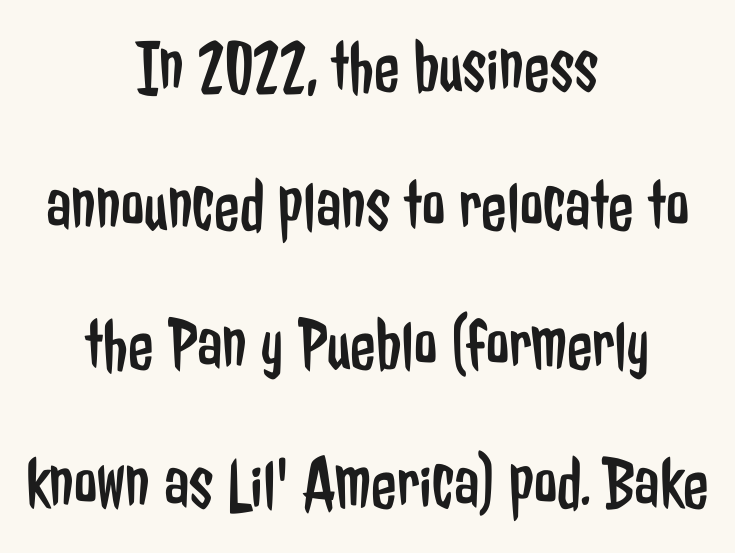
In CSS terms this would be text-align: center. Stem width sits at or under what a default text font uses. Anything drawn beneath the words? Only blank space. This is roman type, the default non-slanted kind. These lines keep a tight, regular rhythm from letter to letter. Font category for this specimen: sans-serif.
